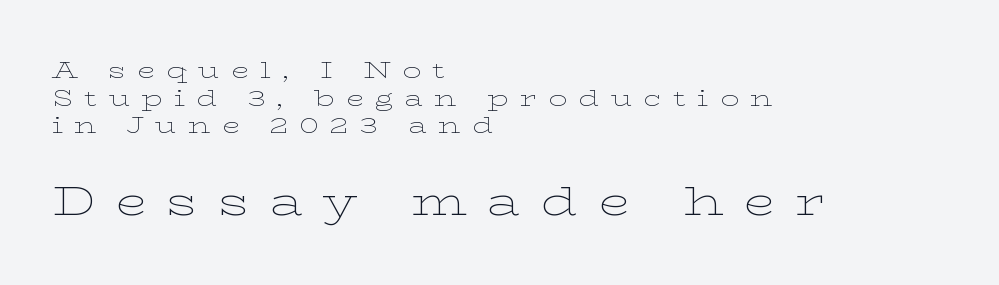
Q: Is the text bold? A: No.
Q: Is the text italic (slanted)? A: No, it is upright.
Q: Is the typeface a serif or a sans-serif typeface? A: Serif.
Q: Is the text underlined? A: No.
Q: How is the paragraph aligned? A: Left-aligned.
Q: Is the spacing between letters normal or unusually wide? A: Unusually wide.
Q: Which block of text is set in a larger size, the first (top) or the second (bottom)? A: The second (bottom) one.
Q: Width (condensed, normal, or wide)? A: Wide.
Q: Stroke contrast? A: Low.
Q: x-height? A: Medium.
Q: Monospaced? A: No.
